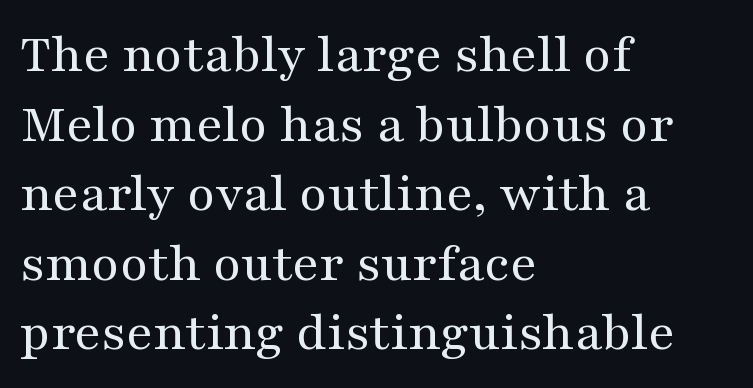
Line starts are locked; line ends wander. Do the characters align in a grid? No, the font is proportional. Is this a sans? No — the strokes have serifs. The baseline area is clear. Posture: straight, roman, zero tilt. The passage shown has conventional tracking throughout.
